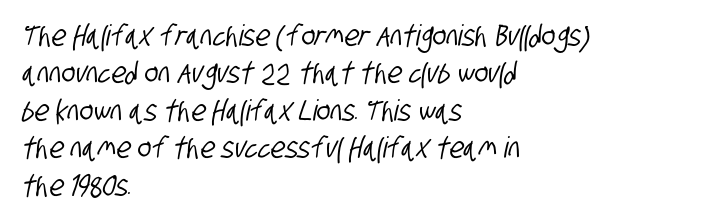
The image shows 29 px condensed sans-serif type; set left-aligned, normal line spacing (1.29x), normal letter spacing, not underlined; low stroke contrast and a large x-height.
